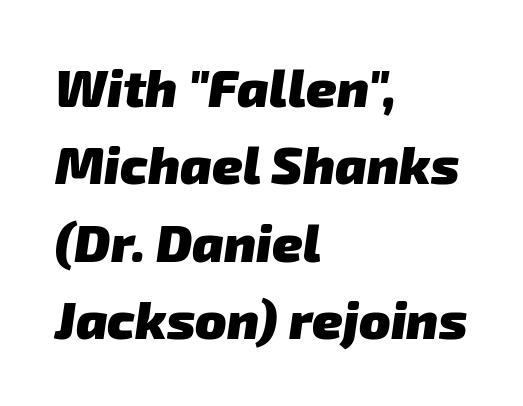
{"serif": "no", "bold": "yes", "weight": "heavy", "width": "normal", "stroke_contrast": "low", "x_height": "medium", "monospaced": "no", "underline": "no", "align": "left", "line_spacing": "normal", "line_spacing_ratio": 1.49, "letter_spacing": "normal", "letter_spacing_em": 0.0, "glyph_px": 52}
